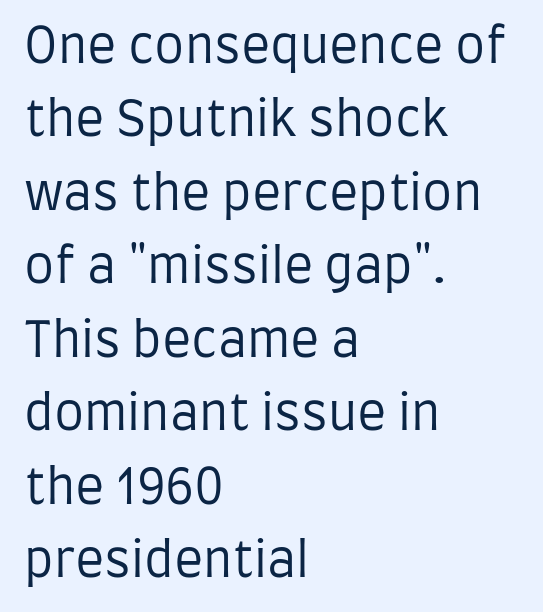
{"serif": "no", "italic": "no", "bold": "no", "weight": "regular", "width": "condensed", "stroke_contrast": "low", "x_height": "large", "monospaced": "no", "underline": "no", "align": "left", "line_spacing": "normal", "line_spacing_ratio": 1.53, "letter_spacing": "normal", "letter_spacing_em": 0.0, "glyph_px": 48}
